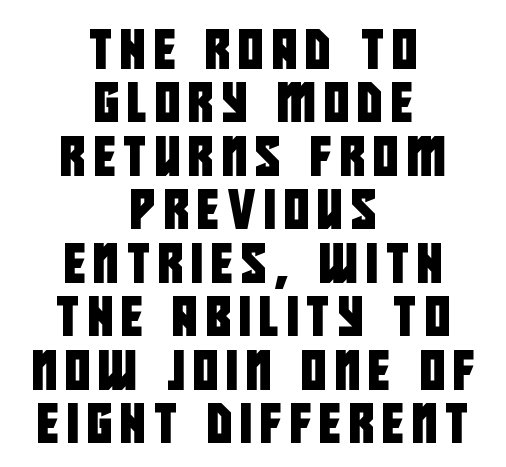
The image shows 39 px condensed sans-serif type; set centered, normal line spacing (1.37x), unusually wide letter spacing (+0.21 em), not underlined; low stroke contrast and a large x-height.
